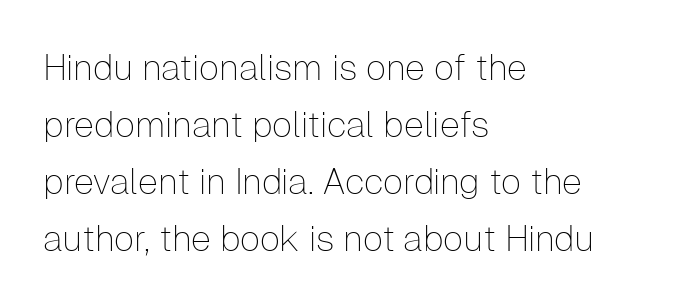
The passage shown has conventional tracking throughout. The space directly below the letters is spotless. Stroke mass is kept to a normal reading level or below. Notice how the passage keeps a crisp vertical edge on the left only. Each letter's strokes conclude bluntly, with no projecting serifs. Vertically, the passage feels balanced, rows spaced as you'd expect.
